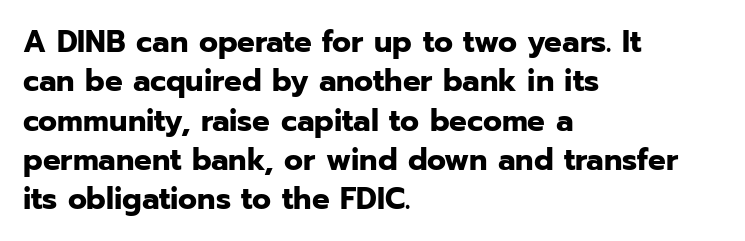
Q: Is the text bold? A: Yes.
Q: Is the text italic (slanted)? A: No, it is upright.
Q: Is the typeface a serif or a sans-serif typeface? A: Sans-serif.
Q: Is the text underlined? A: No.
Q: How is the paragraph aligned? A: Left-aligned.
Q: Is the spacing between letters normal or unusually wide? A: Normal.
Q: Is the spacing between lines tight, normal or loose? A: Normal.
Q: Width (condensed, normal, or wide)? A: Normal.
Q: Stroke contrast? A: Low.
Q: x-height? A: Medium.
Q: Monospaced? A: No.
